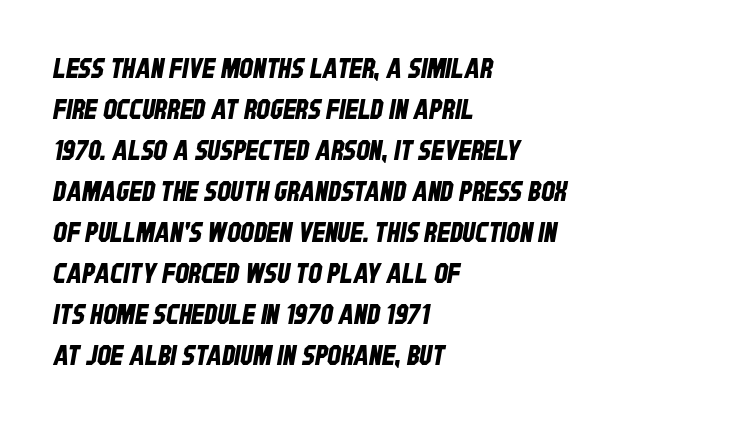
{"underline": "no", "align": "left", "line_spacing": "normal", "line_spacing_ratio": 1.52, "letter_spacing": "normal", "letter_spacing_em": 0.0, "glyph_px": 27}
